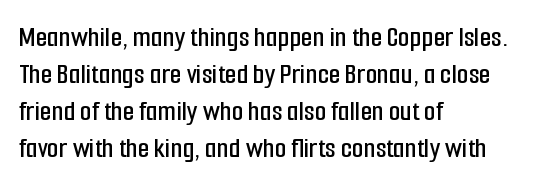
Look at the bottom of the vertical strokes: they stop flat, with no serifs. The specimen reads as upright at a glance. Descender tails drop into unmarked territory. Character widths vary here, with narrow letters taking less room than wide ones.
